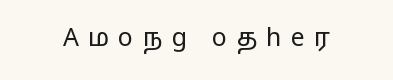
Q: Is the text bold? A: No.
Q: Is the text italic (slanted)? A: No, it is upright.
Q: Is the text underlined? A: No.
Q: Is the spacing between letters normal or unusually wide? A: Unusually wide.
